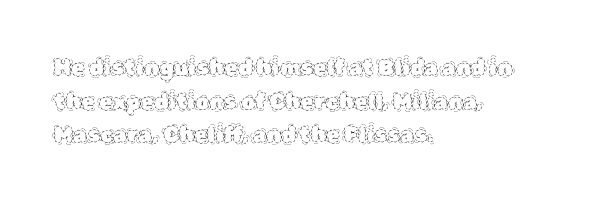
Unbolded letterforms with no extra heft. The letterforms sit shoulder to shoulder at normal distance. Line spacing here is normal. Glance below the letters and you will spot only blank space. Visually the block forms a straight wall on the left and a jagged coastline on the right.
